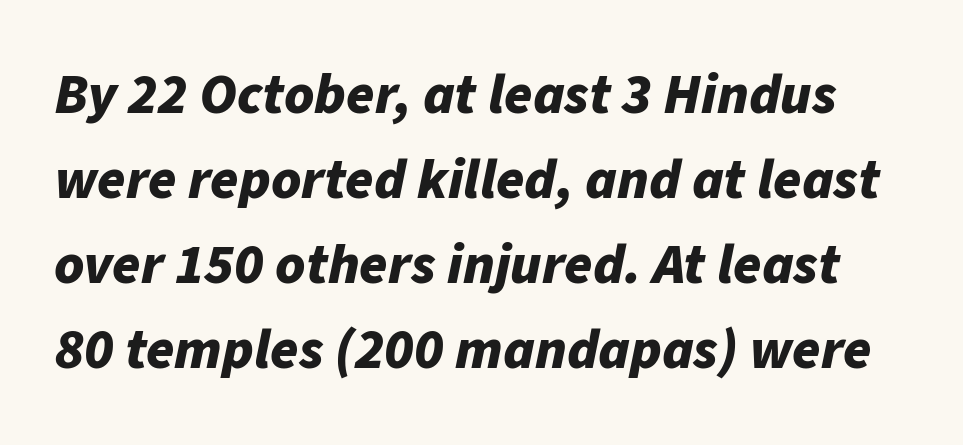
{"italic": "yes", "lean": "right", "slant_degrees": 11, "bold": "yes", "weight": "bold", "width": "normal", "stroke_contrast": "low", "x_height": "medium", "monospaced": "no", "underline": "no", "line_spacing": "normal", "line_spacing_ratio": 1.49, "letter_spacing": "normal", "letter_spacing_em": 0.0, "glyph_px": 57}
